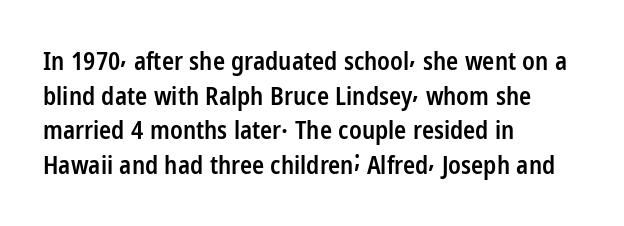
{"italic": "no", "bold": "semi", "underline": "no", "align": "left", "line_spacing": "normal", "line_spacing_ratio": 1.39, "letter_spacing": "normal", "letter_spacing_em": 0.0, "glyph_px": 25}
